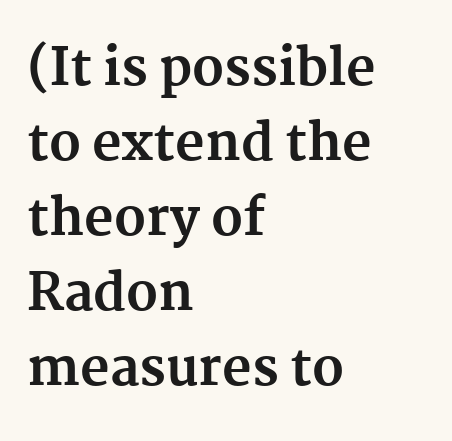
The image shows 51 px bold serif type, upright; set left-aligned, normal line spacing (1.47x), normal letter spacing, not underlined; medium stroke contrast and a medium x-height.
